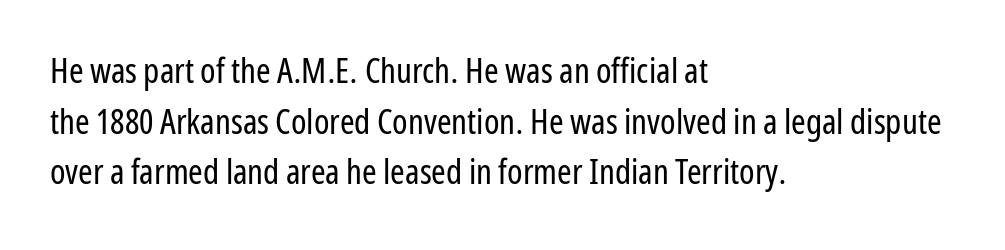
Q: Is the text bold? A: No.
Q: Is the text italic (slanted)? A: No, it is upright.
Q: Is the typeface a serif or a sans-serif typeface? A: Sans-serif.
Q: Is the text underlined? A: No.
Q: How is the paragraph aligned? A: Left-aligned.
Q: Is the spacing between letters normal or unusually wide? A: Normal.
Q: Is the spacing between lines tight, normal or loose? A: Normal.
Q: Width (condensed, normal, or wide)? A: Condensed.
Q: Stroke contrast? A: Low.
Q: x-height? A: Medium.
Q: Monospaced? A: No.
